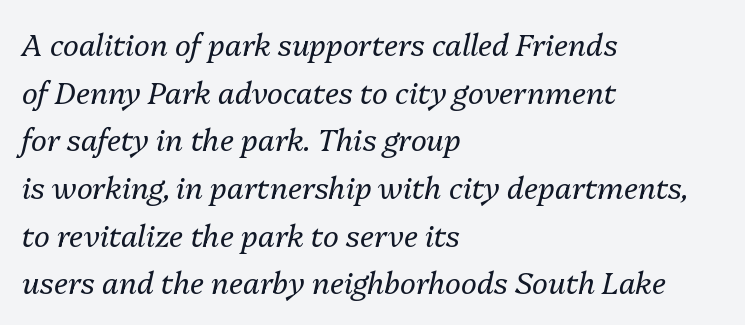
{"italic": "yes", "lean": "right", "slant_degrees": 13, "bold": "no", "weight": "regular", "width": "normal", "stroke_contrast": "medium", "x_height": "medium", "monospaced": "no", "underline": "no", "align": "left", "line_spacing": "normal", "line_spacing_ratio": 1.59, "letter_spacing": "normal", "letter_spacing_em": 0.0, "glyph_px": 30}
